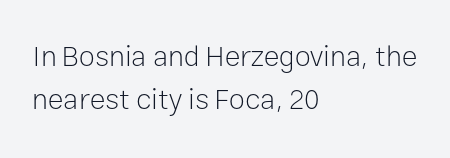
{"serif": "no", "italic": "no", "bold": "no", "weight": "light", "width": "normal", "stroke_contrast": "low", "x_height": "medium", "monospaced": "no", "underline": "no", "align": "left", "line_spacing": "normal", "line_spacing_ratio": 1.48, "letter_spacing": "normal", "letter_spacing_em": 0.0, "glyph_px": 29}
